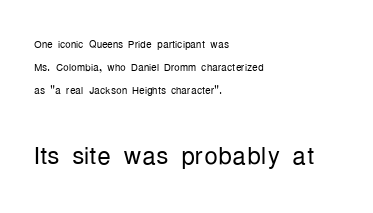
{"serif": "no", "italic": "no", "bold": "no", "weight": "light", "width": "condensed", "stroke_contrast": "low", "x_height": "medium", "monospaced": "no", "underline": "no", "align": "left", "line_spacing": "normal", "line_spacing_ratio": 1.66, "letter_spacing": "normal", "letter_spacing_em": 0.0, "larger_block": "second", "size_ratio": 2.43, "glyph_px": 34}
